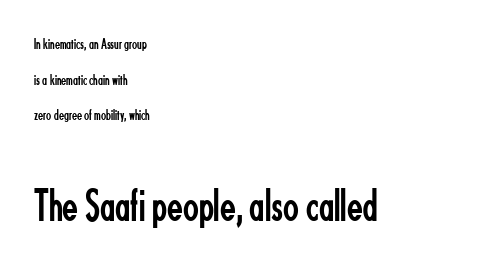
Q: Is the text bold? A: No.
Q: Is the text italic (slanted)? A: No, it is upright.
Q: Is the typeface a serif or a sans-serif typeface? A: Sans-serif.
Q: Is the text underlined? A: No.
Q: How is the paragraph aligned? A: Left-aligned.
Q: Is the spacing between letters normal or unusually wide? A: Normal.
Q: Is the spacing between lines tight, normal or loose? A: Loose.
Q: Which block of text is set in a larger size, the first (top) or the second (bottom)? A: The second (bottom) one.
Q: Width (condensed, normal, or wide)? A: Condensed.
Q: Stroke contrast? A: Low.
Q: x-height? A: Small.
Q: Monospaced? A: No.
